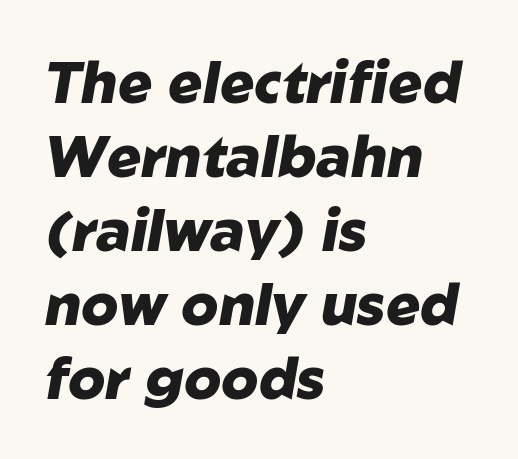
The passage shown stacks its lines at a standard gap. Strong, thick strokes mark this as bold type. Is this a fixed-width face? No — the glyphs have proportional, varying widths. This sample uses plain, unmodified letter spacing. Rendered with sloped, italic letterforms.
